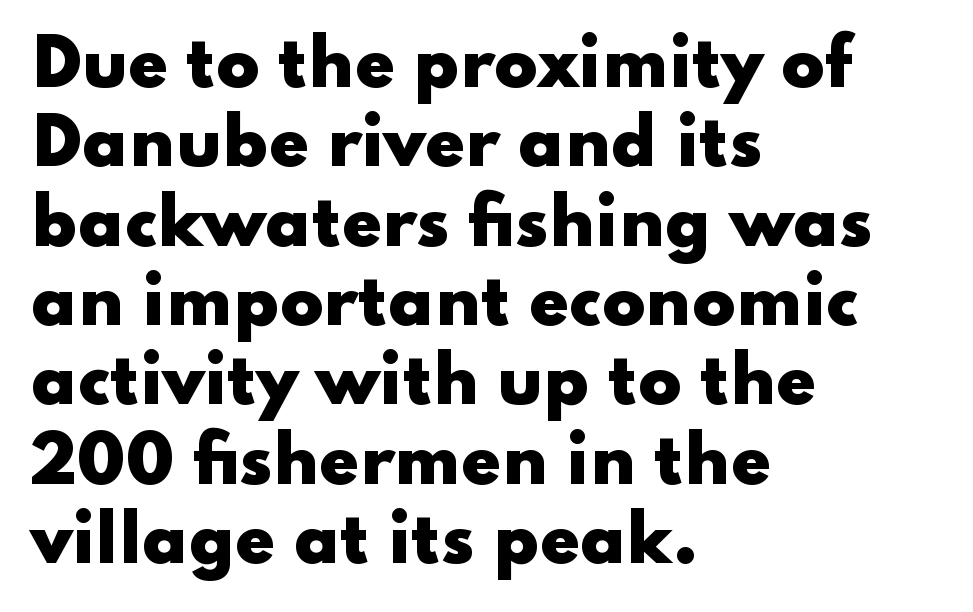
Lines of text with bare space underneath. The face used here has the dense, thick strokes of a bold. Nope, no serifs anywhere on these letters. This sample uses plain, unmodified letter spacing. Style check: upright. This sample has the flowing, uneven cadence of proportional lettering.
